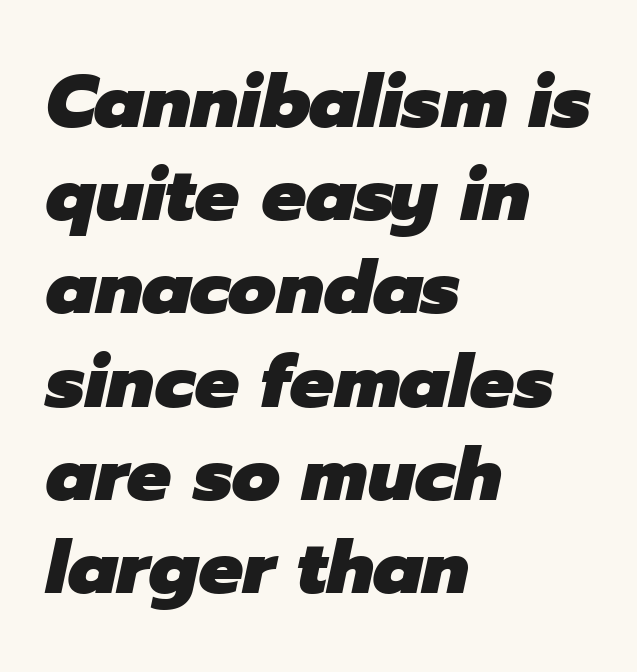
{"italic": "yes", "lean": "right", "slant_degrees": 12, "bold": "yes", "weight": "heavy", "width": "normal", "stroke_contrast": "low", "x_height": "medium", "monospaced": "no", "underline": "no", "align": "left", "line_spacing": "normal", "line_spacing_ratio": 1.26, "letter_spacing": "normal", "letter_spacing_em": 0.0, "glyph_px": 74}
